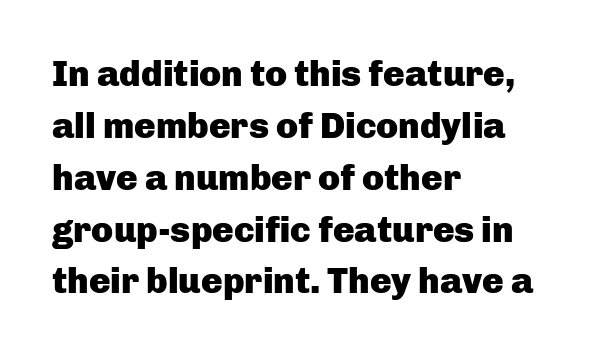
The image shows 36 px heavy sans-serif type, upright; set left-aligned, normal line spacing (1.44x), normal letter spacing, not underlined; low stroke contrast and a medium x-height.
